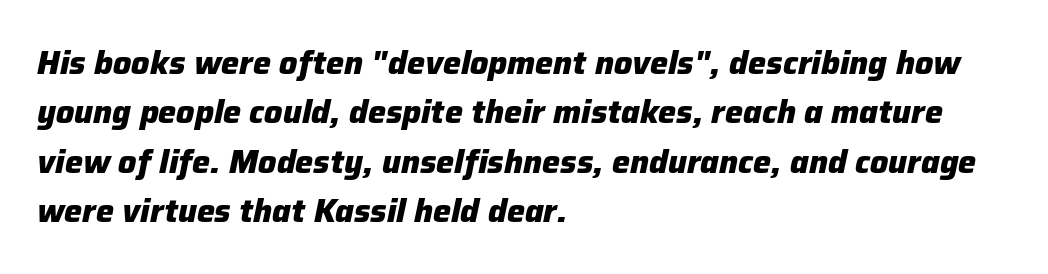
{"italic": "yes", "lean": "right", "slant_degrees": 12, "bold": "yes", "weight": "heavy", "width": "normal", "stroke_contrast": "low", "x_height": "medium", "monospaced": "no", "underline": "no", "align": "left", "line_spacing": "normal", "line_spacing_ratio": 1.54, "letter_spacing": "normal", "letter_spacing_em": 0.0, "glyph_px": 32}
